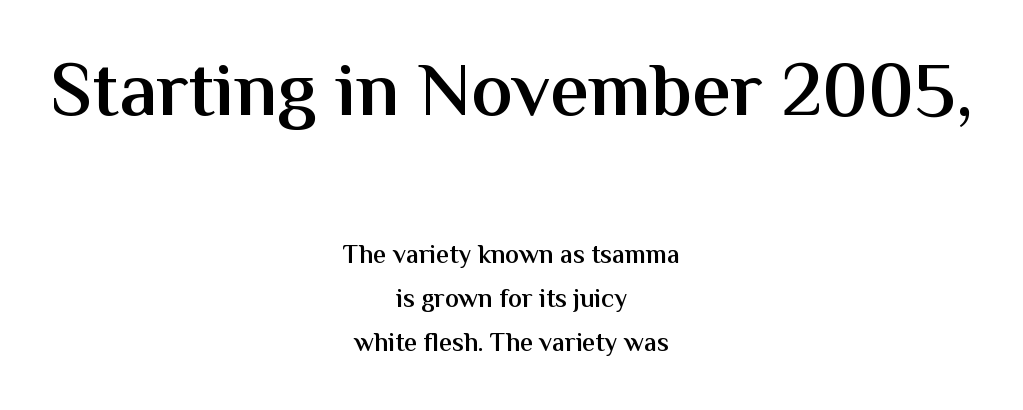
The string is rendered with underlining switched off. Vertical strokes here are truly vertical. Baseline-to-baseline distance is the conventional proportion of letter height. The earlier block is typeset at a bigger size than the later block. What stands out about the letter spacing? Nothing — it is the standard amount. How heavy is the stroke? Medium-heavy — a semibold, shy of bold.
